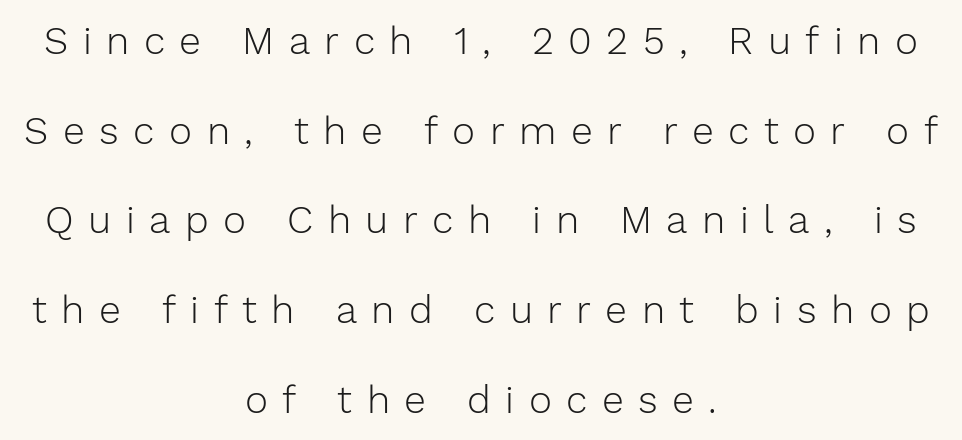
The rendering uses natural spacing where letterforms have individual widths. Has an underline been added? It has not. No italicization has been applied; the sample stays upright. Stems and bowls with no extra thickness — not bold. Is there much room between lines? Yes — plenty of vertical air separates them.
